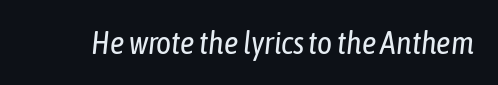
Style check: oblique. You could call the tracking neutral — neither tight nor loose. The font sits on the lighter half of the weight spectrum, regular included. A bare baseline throughout the passage. You could not count columns in this text — the font is proportionally spaced.
